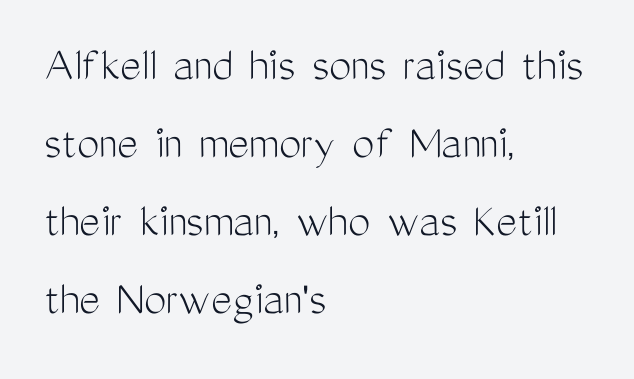
Upright lettering throughout. Heft: none added — not bold. The ragged edge is on the right, which tells us the setting is flush left. You could not count columns in this text — the font is proportionally spaced.
